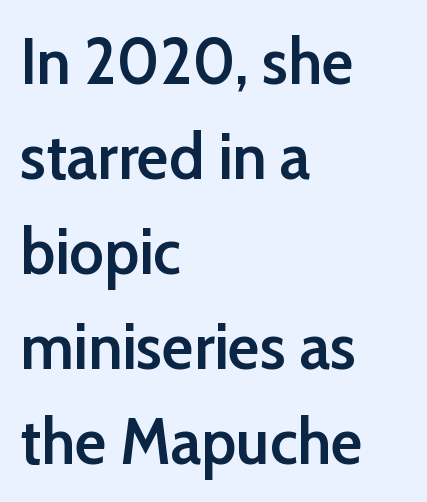
The image shows 66 px semibold sans-serif type, upright; set left-aligned, normal line spacing (1.44x), normal letter spacing, not underlined; low stroke contrast and a medium x-height.
